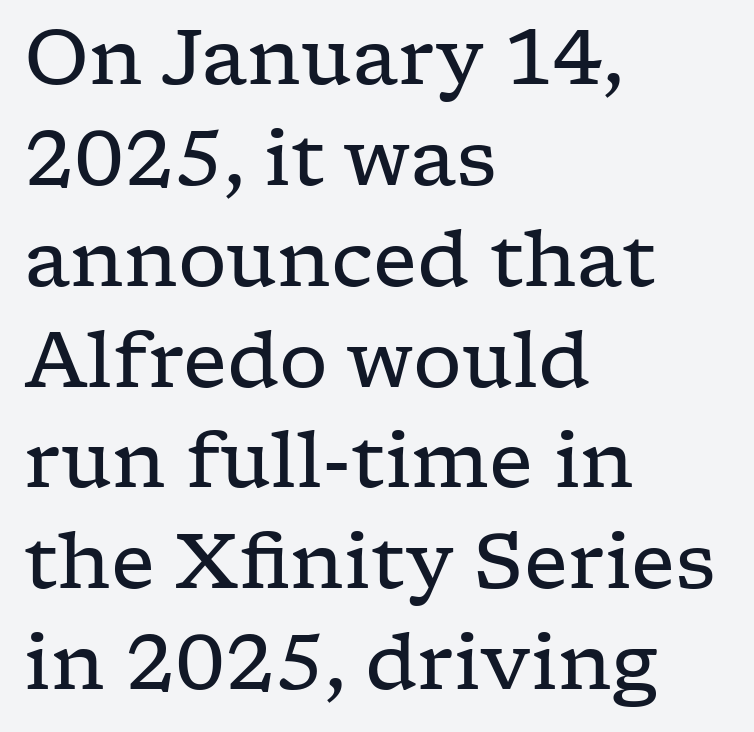
Leftover space on each line is placed entirely after the last word. These lines sit exactly where default settings would place them. Stems and bowls with no extra thickness — not bold. This rendering features lettering with no underline.
